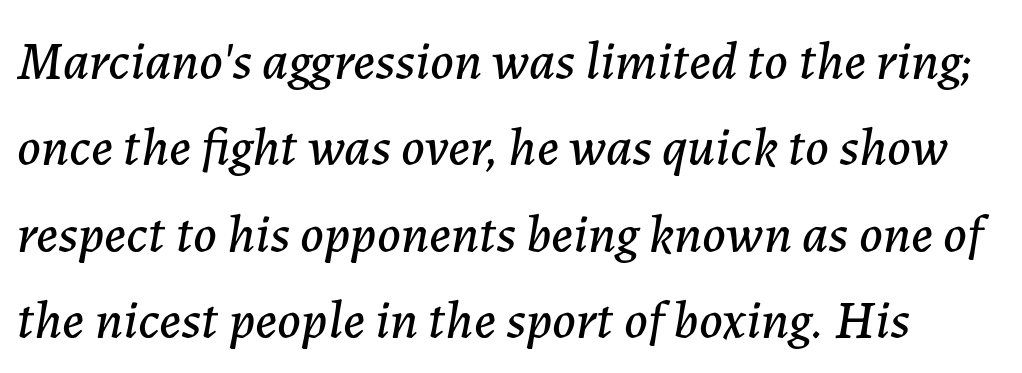
In terms of letterspacing, this is plain default setting. The space beneath each line is pristine and unruled. Spacing verdict: proportional, widths tailored to each character. The text carries the slant typical of an italic or oblique font. This sample keeps an unexceptional amount of space between lines.
